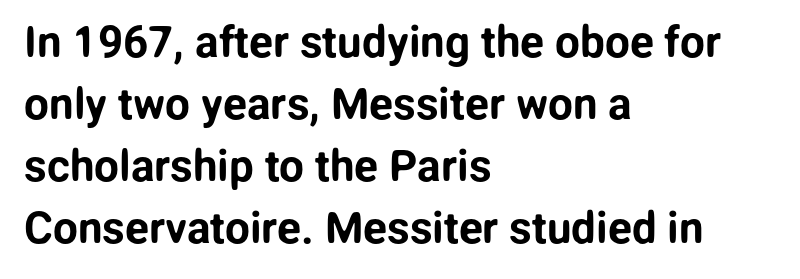
{"serif": "no", "italic": "no", "width": "normal", "stroke_contrast": "low", "x_height": "medium", "monospaced": "no", "underline": "no", "align": "left", "line_spacing": "normal", "line_spacing_ratio": 1.41, "letter_spacing": "normal", "letter_spacing_em": 0.0, "glyph_px": 44}
